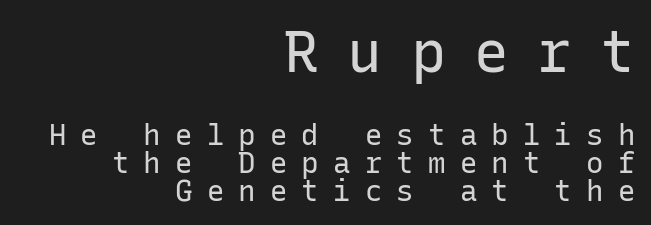
Compared with typical paragraphs, the rows here are closer together. Counters stay open thanks to moderate or lighter strokes. This sample uses expanded letter spacing, leaving extra air between glyphs. Only glyphs here, with clear space below each row.
